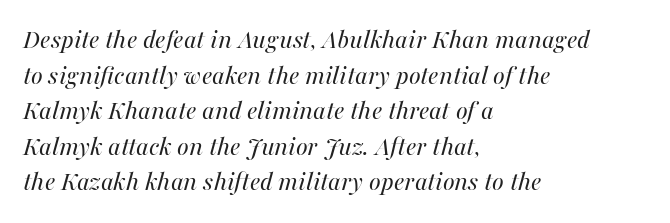
Quick note: interline space is typical. Does the lettering tilt? It does — this is italic. Look at the tracking — it's just the regular setting, nothing added. Each letter keeps its own natural width here, so spacing adapts to shape. Honestly, there is no underline to notice here at all.
